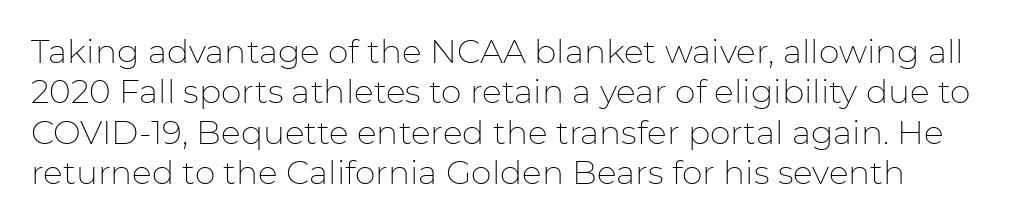
Weight class: somewhere from thin through regular. Each letter keeps its own natural width here, so spacing adapts to shape. Glance below the letters and you will spot only blank space. Characters remain perfectly vertical along every line. What kind of face is this? One without serifs — a sans.
